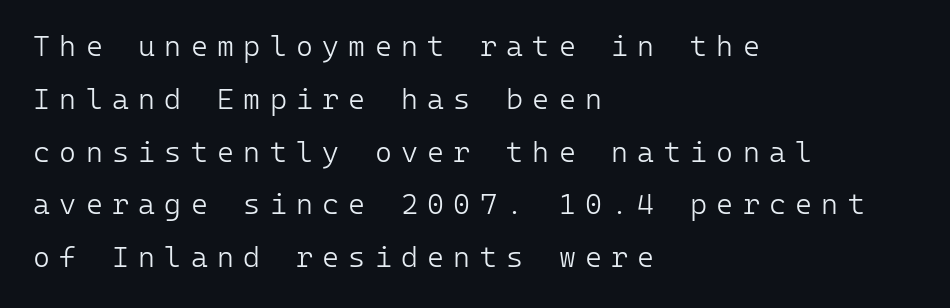
Q: Is the text bold? A: No.
Q: Is the text italic (slanted)? A: No, it is upright.
Q: Is the typeface a serif or a sans-serif typeface? A: Sans-serif.
Q: Is the text underlined? A: No.
Q: How is the paragraph aligned? A: Left-aligned.
Q: Is the spacing between letters normal or unusually wide? A: Unusually wide.
Q: Width (condensed, normal, or wide)? A: Normal.
Q: Stroke contrast? A: Low.
Q: x-height? A: Medium.
Q: Monospaced? A: Yes.
